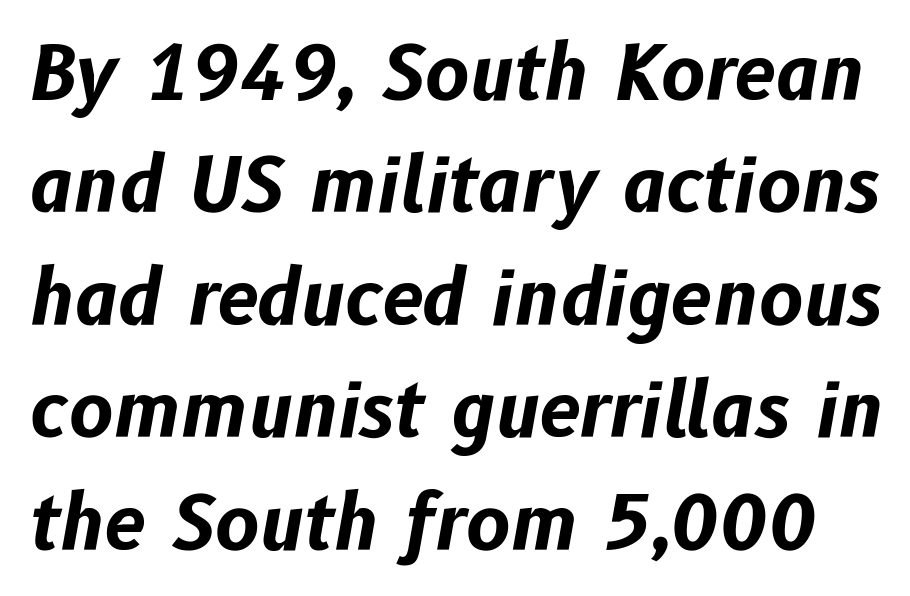
{"italic": "yes", "lean": "right", "slant_degrees": 10, "bold": "yes", "weight": "bold", "width": "normal", "stroke_contrast": "low", "x_height": "medium", "monospaced": "no", "underline": "no", "line_spacing": "normal", "line_spacing_ratio": 1.5, "letter_spacing": "normal", "letter_spacing_em": 0.0, "glyph_px": 75}
